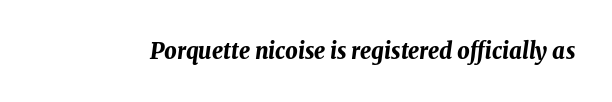
{"italic": "yes", "lean": "right", "slant_degrees": 8, "bold": "yes", "underline": "no", "letter_spacing": "normal", "letter_spacing_em": 0.0, "glyph_px": 22}
